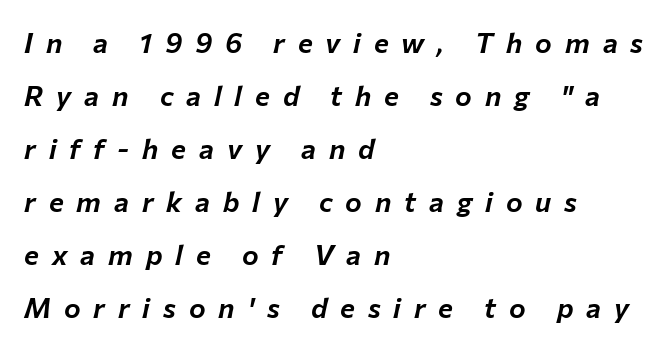
The image shows 28 px text type, italic (leaning right); set left-aligned, line spacing 1.89x, unusually wide letter spacing (+0.46 em), not underlined; low stroke contrast and a medium x-height.
